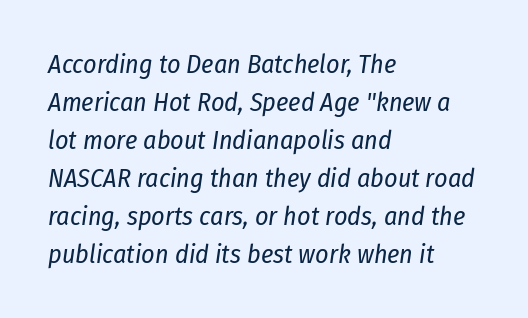
A quiet, ordinary-to-light weight characterises the typeface. Standard letterfit; no display-style spreading of the glyphs. Plain, unruled lines of type. Notice how the passage keeps a crisp vertical edge on the left only. Each new line begins a customary step beneath the previous one.
